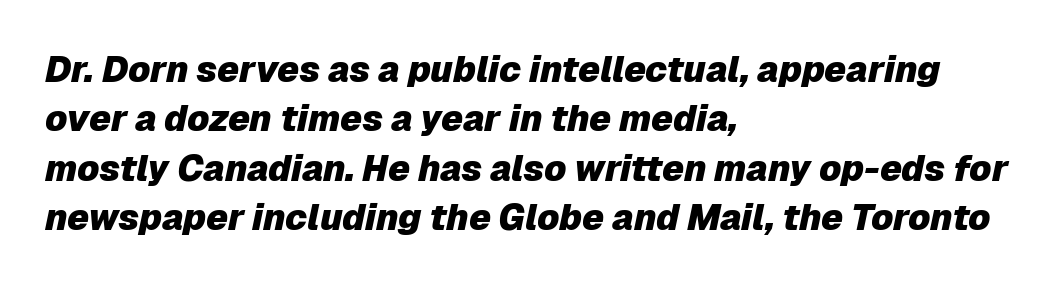
{"italic": "yes", "lean": "right", "slant_degrees": 12, "bold": "yes", "weight": "heavy", "width": "normal", "stroke_contrast": "low", "x_height": "medium", "monospaced": "no", "underline": "no", "align": "left", "line_spacing": "normal", "line_spacing_ratio": 1.37, "letter_spacing": "normal", "letter_spacing_em": 0.0, "glyph_px": 36}
